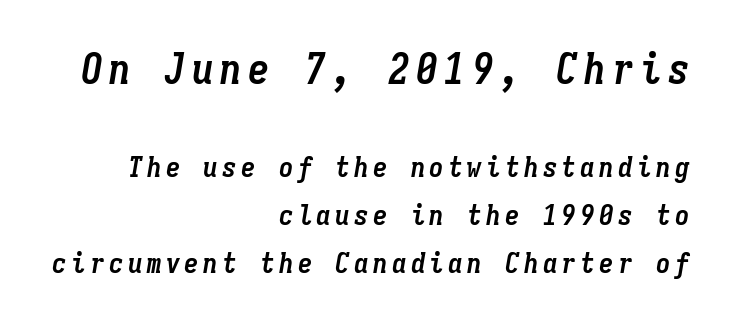
{"italic": "yes", "lean": "right", "slant_degrees": 9, "bold": "yes", "weight": "semibold", "width": "condensed", "stroke_contrast": "low", "x_height": "medium", "monospaced": "yes", "underline": "no", "align": "right", "line_spacing": "normal", "line_spacing_ratio": 1.66, "larger_block": "first", "size_ratio": 1.48, "glyph_px": 43}
